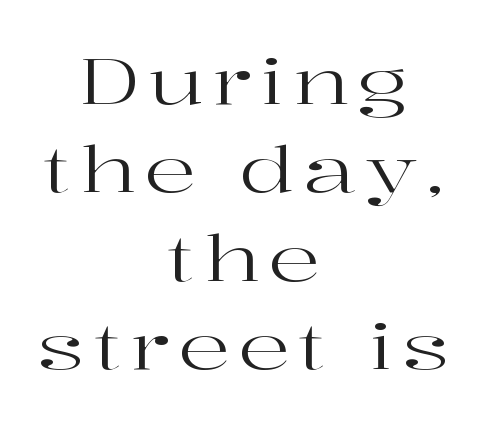
Do the characters align in a grid? No, the font is proportional. A centered setting, common on invitations and titles, is used for this passage. The font's upright variant was chosen for this text. This rendering employs a face with finishing strokes, i.e., a serif. Vertical stems look standard width or narrower in stroke. No word sits above an underline.
